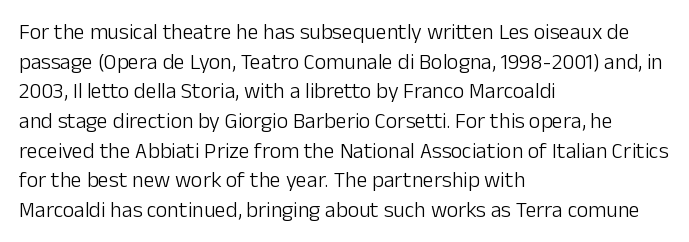
The image shows 22 px text type, upright; set left-aligned, normal line spacing (1.35x), normal letter spacing, not underlined.
